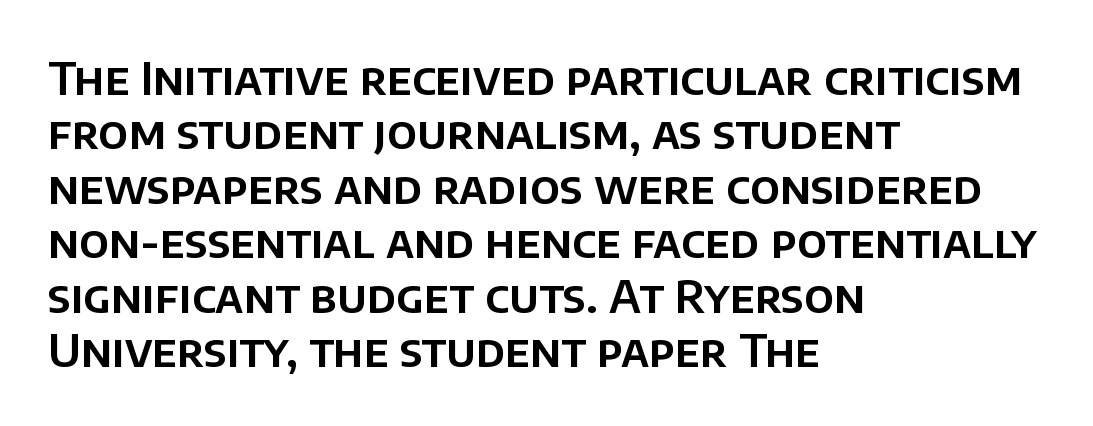
{"serif": "no", "italic": "no", "width": "normal", "stroke_contrast": "low", "x_height": "large", "monospaced": "no", "underline": "no", "align": "left", "line_spacing_ratio": 1.21, "letter_spacing": "normal", "letter_spacing_em": 0.0, "glyph_px": 45}
